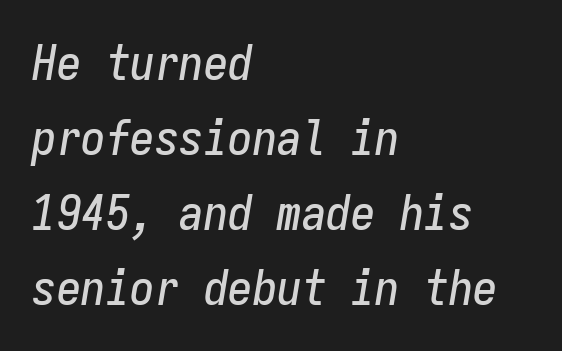
The image shows 49 px condensed type, italic (leaning right), monospaced; set left-aligned, normal line spacing (1.53x), normal letter spacing, not underlined; low stroke contrast and a medium x-height.
